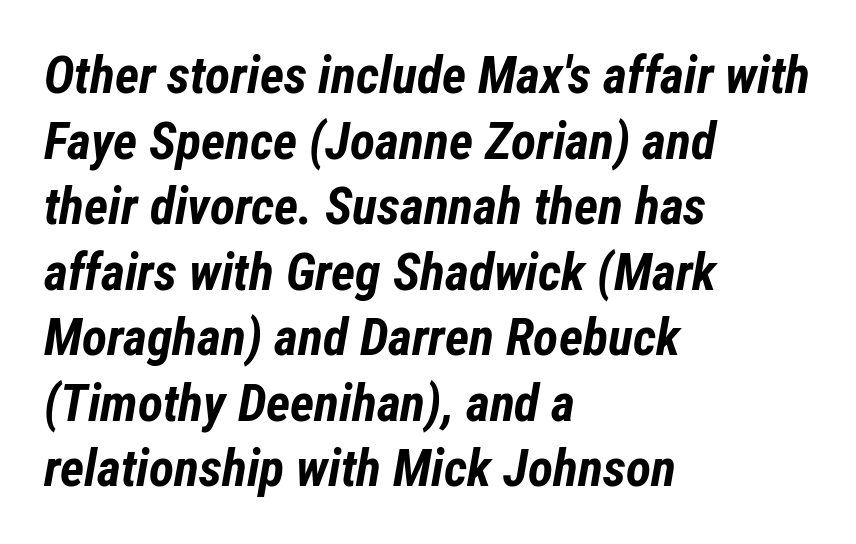
The image shows 52 px bold, condensed type, italic (leaning right); set left-aligned, normal line spacing (1.26x), normal letter spacing, not underlined; low stroke contrast and a medium x-height.
